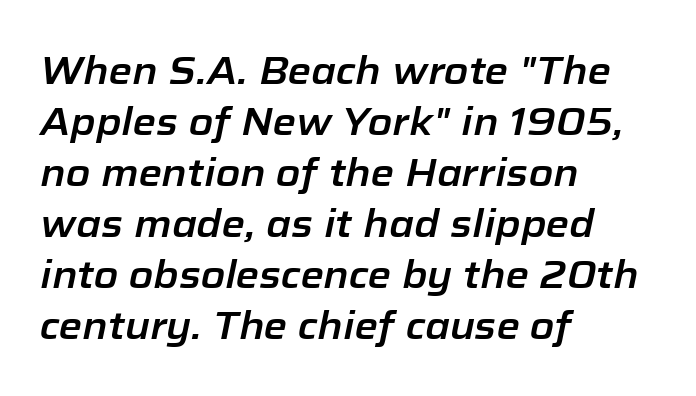
{"italic": "yes", "lean": "right", "slant_degrees": 12, "width": "normal", "stroke_contrast": "low", "x_height": "medium", "monospaced": "no", "underline": "no", "align": "left", "line_spacing": "normal", "line_spacing_ratio": 1.34, "letter_spacing": "normal", "letter_spacing_em": 0.0, "glyph_px": 38}
